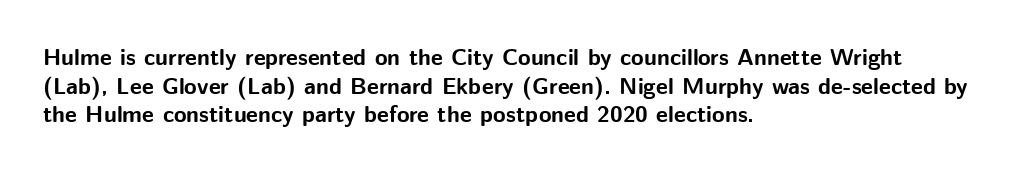
Q: Is the text bold? A: Yes.
Q: Is the text italic (slanted)? A: No, it is upright.
Q: Is the text underlined? A: No.
Q: How is the paragraph aligned? A: Left-aligned.
Q: Is the spacing between letters normal or unusually wide? A: Normal.
